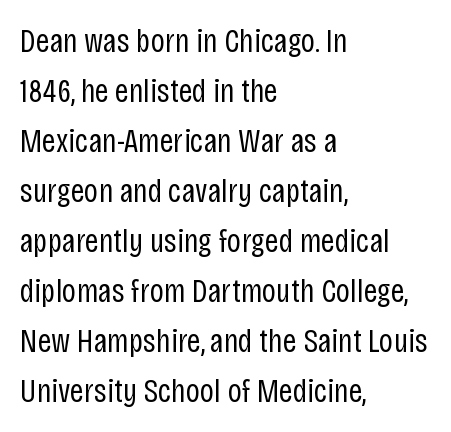
{"serif": "no", "italic": "no", "bold": "no", "weight": "regular", "width": "condensed", "stroke_contrast": "low", "x_height": "large", "monospaced": "no", "underline": "no", "align": "left", "line_spacing": "normal", "line_spacing_ratio": 1.47, "letter_spacing": "normal", "letter_spacing_em": 0.0, "glyph_px": 34}
